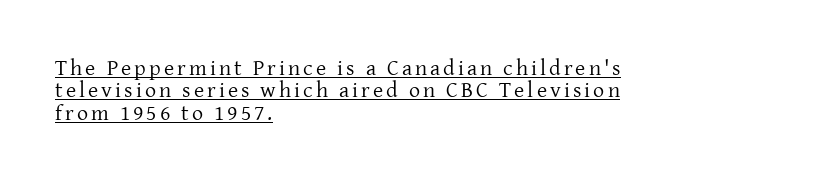
Q: Is the text bold? A: No.
Q: Is the text italic (slanted)? A: No, it is upright.
Q: Is the text underlined? A: Yes.
Q: How is the paragraph aligned? A: Left-aligned.
Q: Is the spacing between lines tight, normal or loose? A: Tight.
